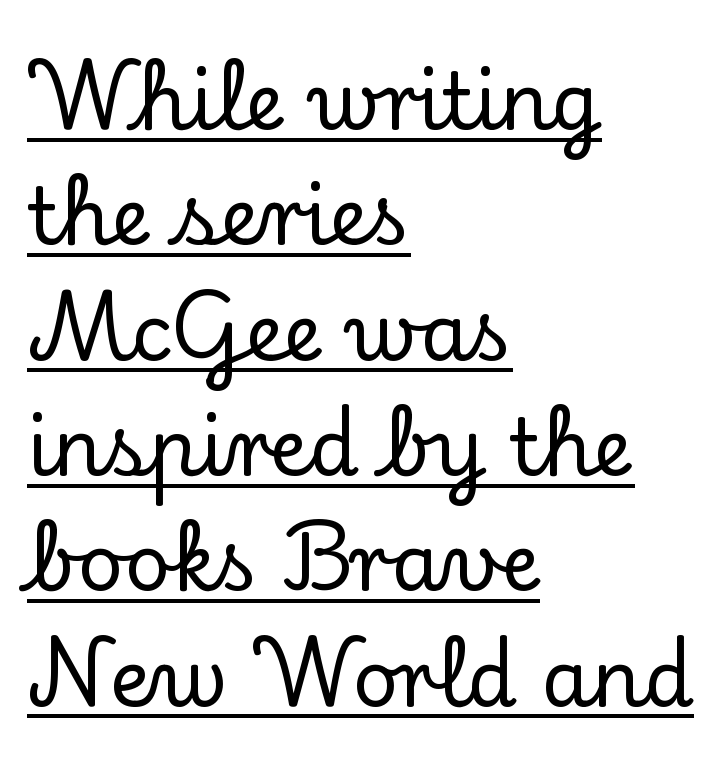
The image shows 79 px serif type, upright; set left-aligned, normal line spacing (1.46x), normal letter spacing, underlined; low stroke contrast and a small x-height.
